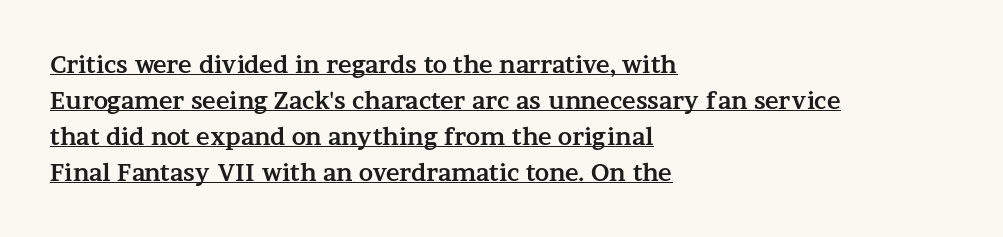
{"italic": "no", "bold": "yes", "underline": "yes", "align": "left", "line_spacing": "normal", "line_spacing_ratio": 1.56, "letter_spacing": "normal", "letter_spacing_em": 0.0, "glyph_px": 23}
